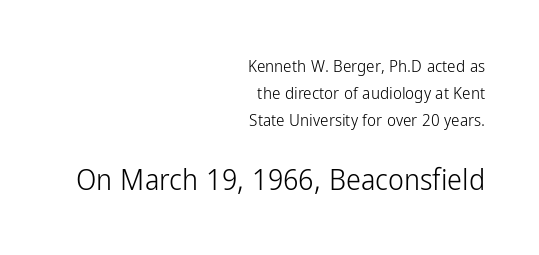
The image shows 30 px light, condensed sans-serif type, upright; set right-aligned, normal line spacing (1.58x), normal letter spacing, not underlined; the second (bottom) block is 1.76x larger; low stroke contrast and a medium x-height.
